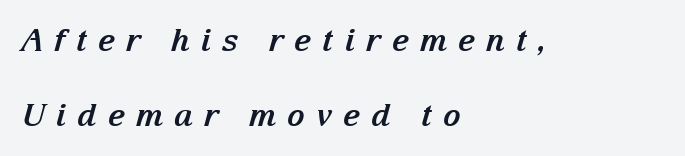
Airy leading. The typography opts for an oblique posture over an upright one. Letterform terminals end in serifs throughout the passage. The face used here is proportionally spaced, like ordinary book or web type. In terms of weight, the rendering is a true, heavy bold.
